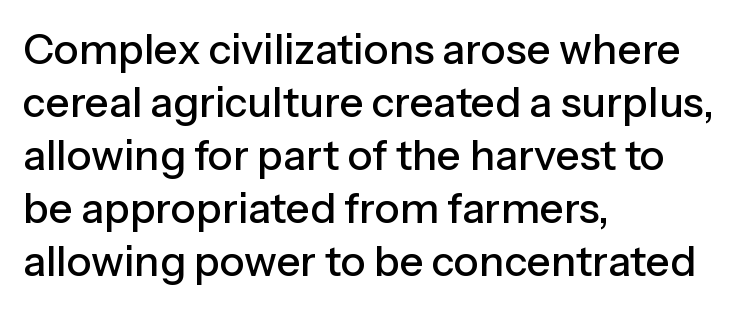
Nothing sits at the stroke ends, so this counts as sans-serif. Nope, not italic — everything's standing straight. The paragraph shown leans on its left margin. The strip under each line holds only bare page. The face used here is rendered with its standard letterfit.
